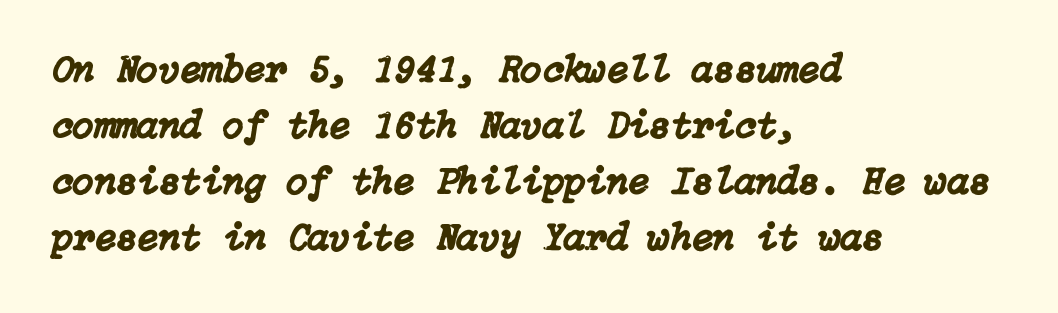
{"italic": "yes", "lean": "right", "slant_degrees": 15, "width": "normal", "stroke_contrast": "low", "x_height": "medium", "underline": "no", "align": "left", "line_spacing": "normal", "line_spacing_ratio": 1.44, "letter_spacing": "normal", "letter_spacing_em": 0.0, "glyph_px": 39}
